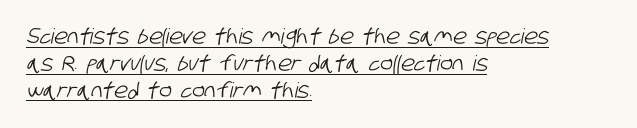
Q: Is the text underlined? A: Yes.
Q: How is the paragraph aligned? A: Left-aligned.
Q: Is the spacing between letters normal or unusually wide? A: Normal.
Q: Is the spacing between lines tight, normal or loose? A: Normal.
